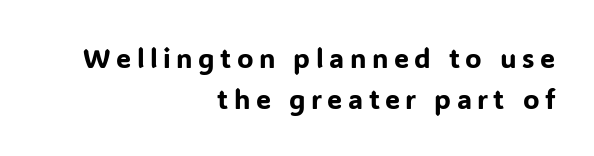
The image shows 27 px text type, upright; set right-aligned, normal line spacing (1.51x), unusually wide letter spacing (+0.2 em), not underlined.
